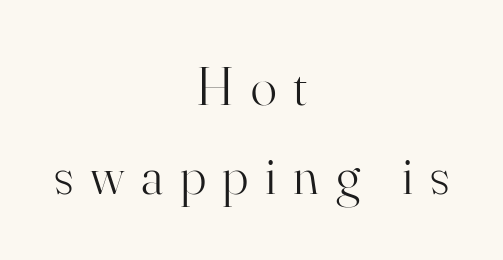
The image shows 54 px light serif type, upright; set centered, normal line spacing (1.64x), unusually wide letter spacing (+0.31 em), not underlined; high stroke contrast and a small x-height.
